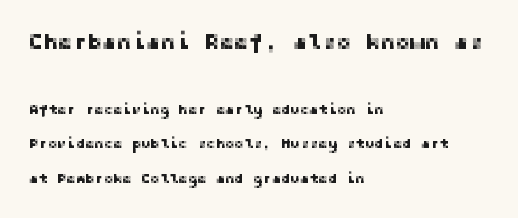
The letters sit at their default tracking, neither squeezed nor spread. The rendering anchors every line to the left-hand side. The designer dialed line spacing up above the default. When letters stand straight like this, we call the style roman or upright. Clear beneath every line of the passage. The rendering shrinks the type as you move from the upper chunk to the lower.
